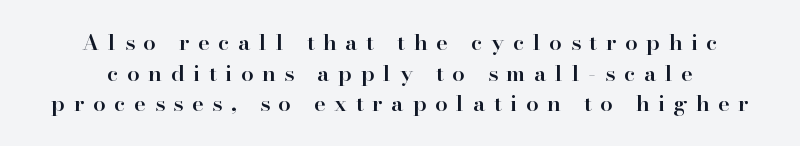
The image shows 22 px text type, upright; set centered, normal line spacing (1.39x), unusually wide letter spacing (+0.4 em), not underlined.
